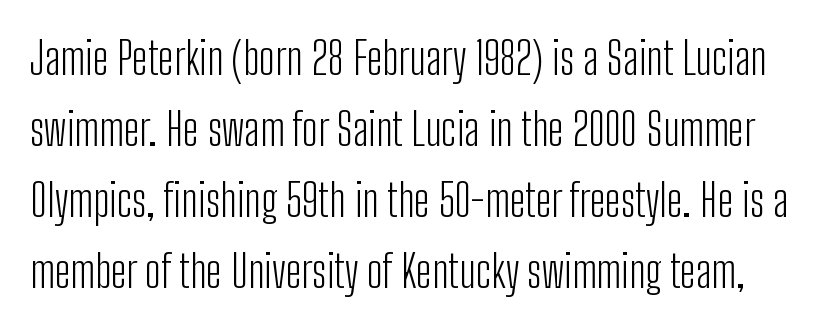
Q: Is the text bold? A: No.
Q: Is the text italic (slanted)? A: No, it is upright.
Q: Is the typeface a serif or a sans-serif typeface? A: Sans-serif.
Q: Is the text underlined? A: No.
Q: Is the spacing between letters normal or unusually wide? A: Normal.
Q: Is the spacing between lines tight, normal or loose? A: Normal.
Q: Width (condensed, normal, or wide)? A: Condensed.
Q: Stroke contrast? A: Low.
Q: x-height? A: Medium.
Q: Monospaced? A: No.
